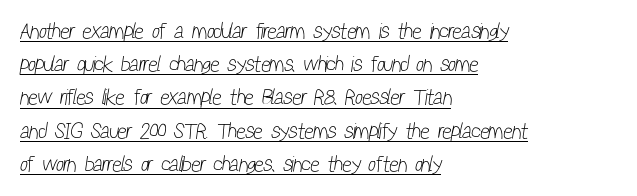
{"bold": "no", "underline": "yes", "align": "left", "line_spacing": "normal", "line_spacing_ratio": 1.51, "letter_spacing": "normal", "letter_spacing_em": 0.0, "glyph_px": 22}
